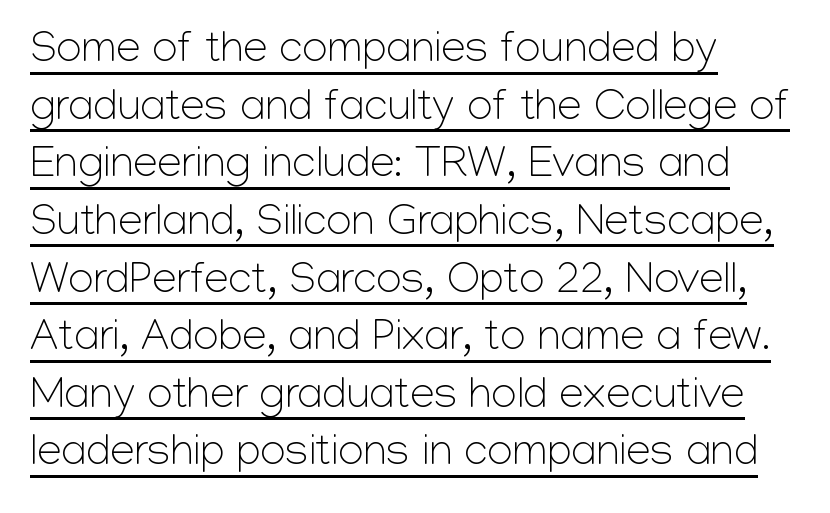
The typesetter chose a ragged-right arrangement here. The lettering holds an erect, upright posture throughout. A typesetter would call this proportional, since set widths differ per character. This is underlined copy, the kind a proofreader might mark for attention.
